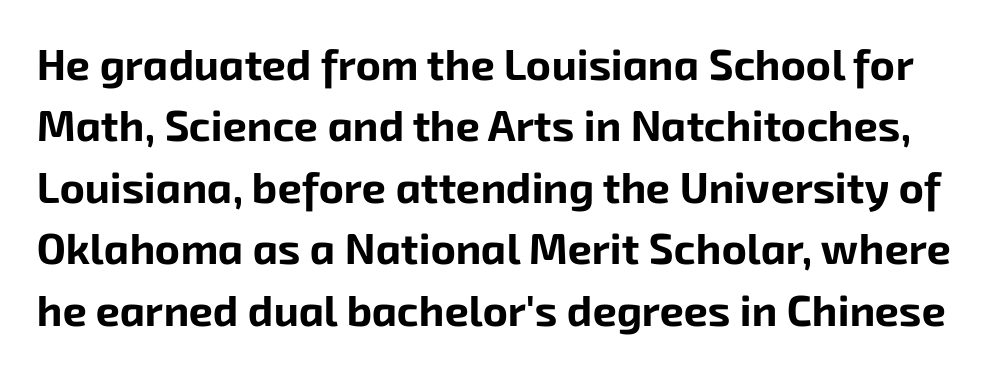
The image shows 43 px bold sans-serif type; set normal line spacing (1.43x), normal letter spacing, not underlined; low stroke contrast and a medium x-height.
